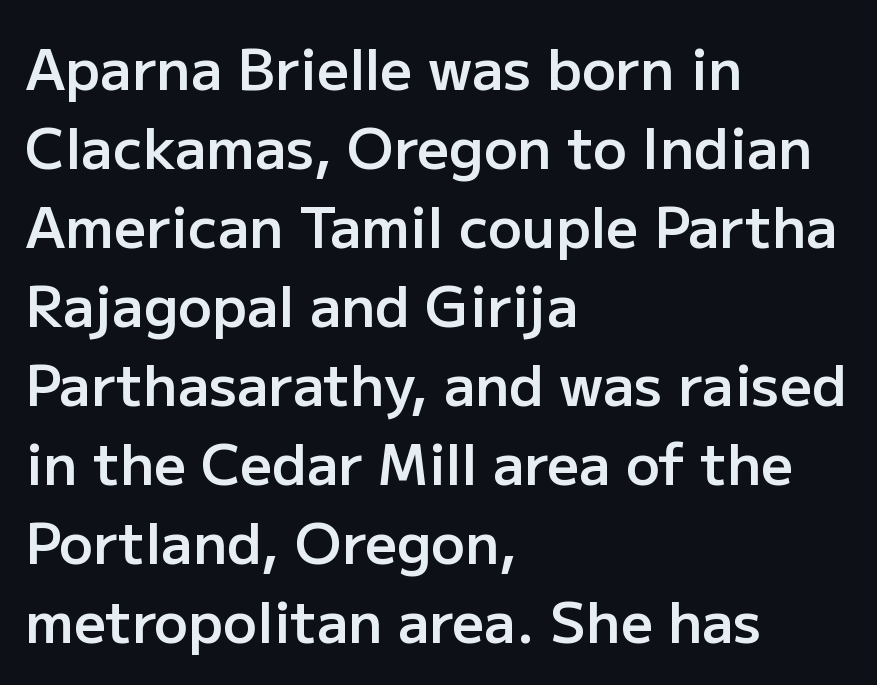
The image shows 56 px semibold sans-serif type, upright; set left-aligned, normal line spacing (1.41x), normal letter spacing, not underlined; low stroke contrast and a medium x-height.
